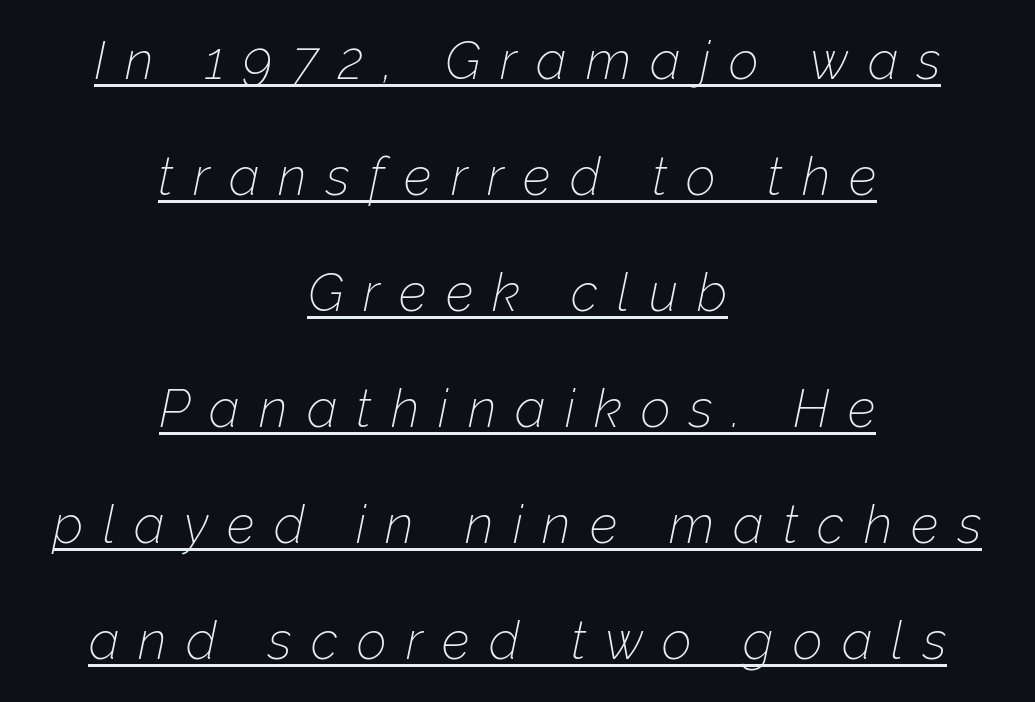
Q: Is the text bold? A: No.
Q: Is the text italic (slanted)? A: Yes, it leans right by about 12 degrees.
Q: Is the text underlined? A: Yes.
Q: How is the paragraph aligned? A: Centered.
Q: Is the spacing between letters normal or unusually wide? A: Unusually wide.
Q: Is the spacing between lines tight, normal or loose? A: Loose.
Q: Width (condensed, normal, or wide)? A: Normal.
Q: Stroke contrast? A: Low.
Q: x-height? A: Medium.
Q: Monospaced? A: No.
